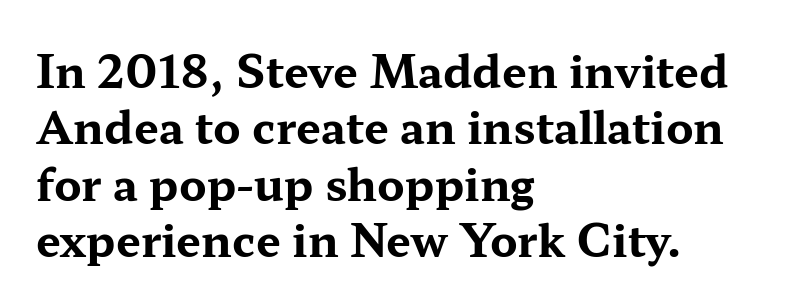
Words appear dense and cohesive because spacing is normal. Does the type have serifs? Yes, each stem ends in a small foot. Is this a fixed-width face? No — the glyphs have proportional, varying widths. If you measured baseline to baseline, you'd find a middling distance. Does the lettering tilt? It doesn't — this is upright.
